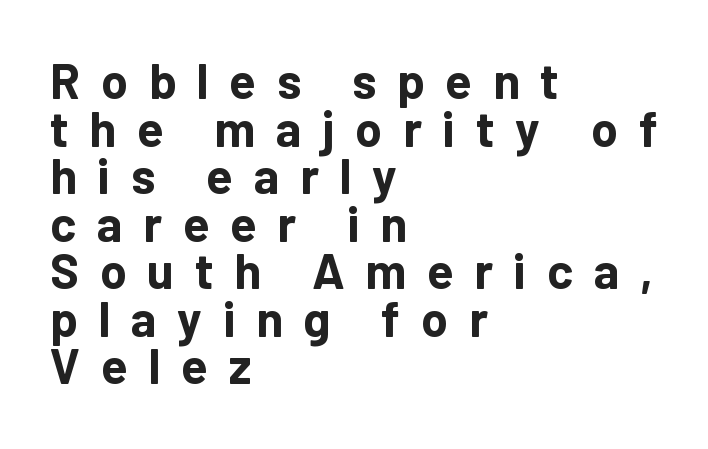
Q: Is the text bold? A: Yes.
Q: Is the text italic (slanted)? A: No, it is upright.
Q: Is the typeface a serif or a sans-serif typeface? A: Sans-serif.
Q: Is the text underlined? A: No.
Q: How is the paragraph aligned? A: Left-aligned.
Q: Is the spacing between letters normal or unusually wide? A: Unusually wide.
Q: Is the spacing between lines tight, normal or loose? A: Tight.
Q: Width (condensed, normal, or wide)? A: Normal.
Q: Stroke contrast? A: Low.
Q: x-height? A: Medium.
Q: Monospaced? A: No.
